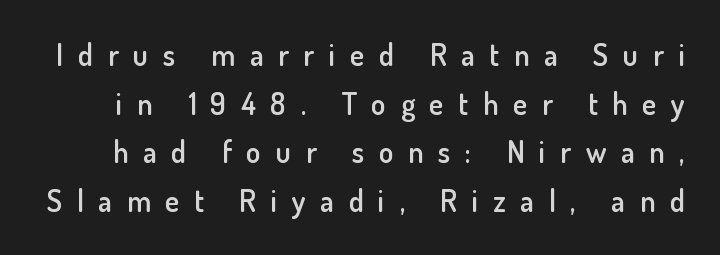
{"serif": "no", "italic": "no", "bold": "semi", "weight": "semibold", "width": "normal", "stroke_contrast": "low", "x_height": "small", "monospaced": "no", "underline": "no", "line_spacing": "normal", "line_spacing_ratio": 1.62, "letter_spacing": "wide", "letter_spacing_em": 0.49, "glyph_px": 30}
